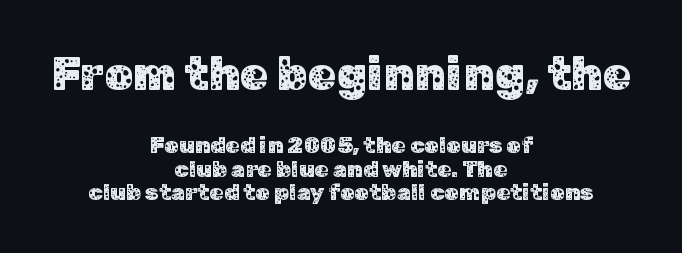
Does the leading feel generous? Not at all — it's pinched. Letter spacing: default. Do the characters align in a grid? No, the font is proportional. The typesetter chose a symmetrical, centered arrangement here.
